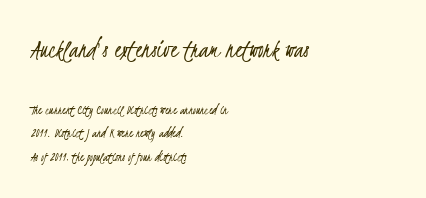
Students, note that the glyphs here touch the page at normal intervals. The specimen omits any rule beneath the text block's lines. The compositor pushed each line to the left boundary. A quiet, ordinary-to-light weight characterises the typeface.
